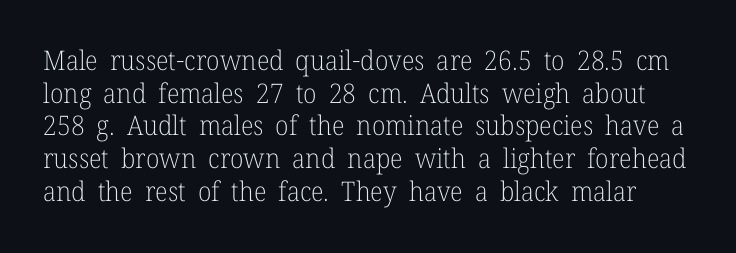
Q: Is the text bold? A: No.
Q: Is the text italic (slanted)? A: No, it is upright.
Q: Is the text underlined? A: No.
Q: Is the spacing between letters normal or unusually wide? A: Normal.
